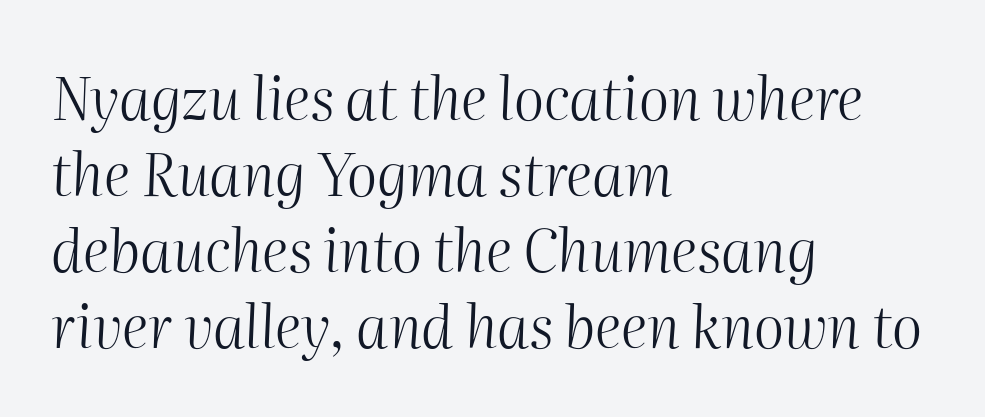
{"italic": "yes", "lean": "right", "slant_degrees": 2, "bold": "no", "weight": "light", "width": "normal", "stroke_contrast": "medium", "x_height": "medium", "monospaced": "no", "underline": "no", "align": "left", "line_spacing": "normal", "line_spacing_ratio": 1.31, "letter_spacing": "normal", "letter_spacing_em": 0.0, "glyph_px": 58}
